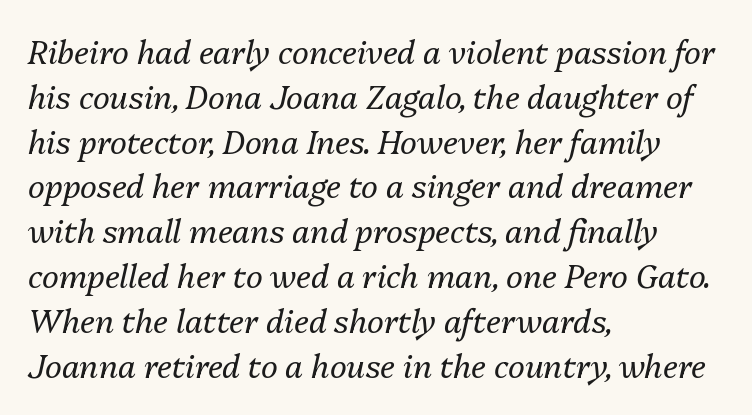
{"italic": "yes", "lean": "right", "slant_degrees": 13, "bold": "no", "weight": "regular", "width": "normal", "stroke_contrast": "medium", "x_height": "medium", "monospaced": "no", "underline": "no", "align": "left", "line_spacing": "normal", "line_spacing_ratio": 1.4, "letter_spacing": "normal", "letter_spacing_em": 0.0, "glyph_px": 32}
